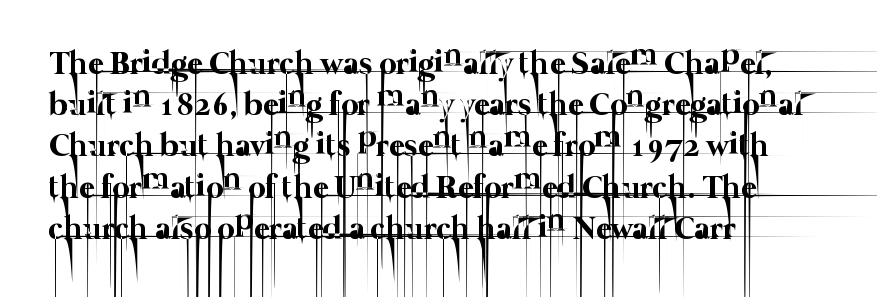
The designer left line spacing at the default. The typesetting does not lean heavy: it is not bold. Here the glyphs are tracked normally, forming tight word shapes. The space beneath each line is pristine and unruled. The lines are quadded left.
